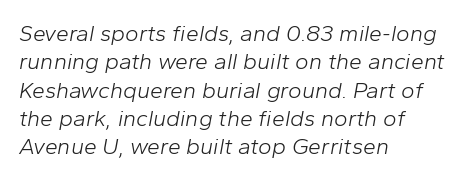
Q: Is the text bold? A: No.
Q: Is the text italic (slanted)? A: Yes, it leans right by about 10 degrees.
Q: Is the text underlined? A: No.
Q: How is the paragraph aligned? A: Left-aligned.
Q: Is the spacing between letters normal or unusually wide? A: Normal.
